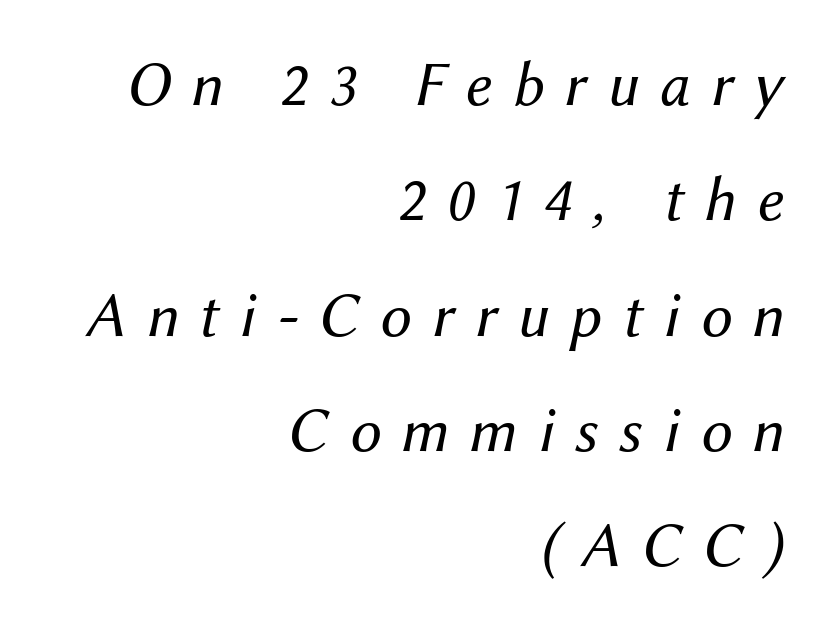
Q: Is the text bold? A: No.
Q: Is the text italic (slanted)? A: Yes, it leans right by about 12 degrees.
Q: Is the text underlined? A: No.
Q: How is the paragraph aligned? A: Right-aligned.
Q: Is the spacing between letters normal or unusually wide? A: Unusually wide.
Q: Width (condensed, normal, or wide)? A: Normal.
Q: Stroke contrast? A: Medium.
Q: x-height? A: Medium.
Q: Monospaced? A: No.
